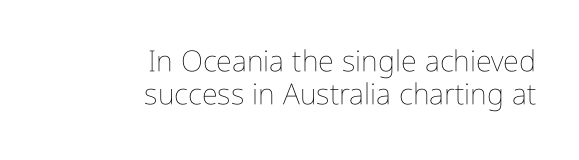
Q: Is the text bold? A: No.
Q: Is the text italic (slanted)? A: No, it is upright.
Q: Is the text underlined? A: No.
Q: How is the paragraph aligned? A: Right-aligned.
Q: Is the spacing between letters normal or unusually wide? A: Normal.
Q: Is the spacing between lines tight, normal or loose? A: Tight.
Q: Width (condensed, normal, or wide)? A: Condensed.
Q: Stroke contrast? A: Low.
Q: x-height? A: Medium.
Q: Monospaced? A: No.
